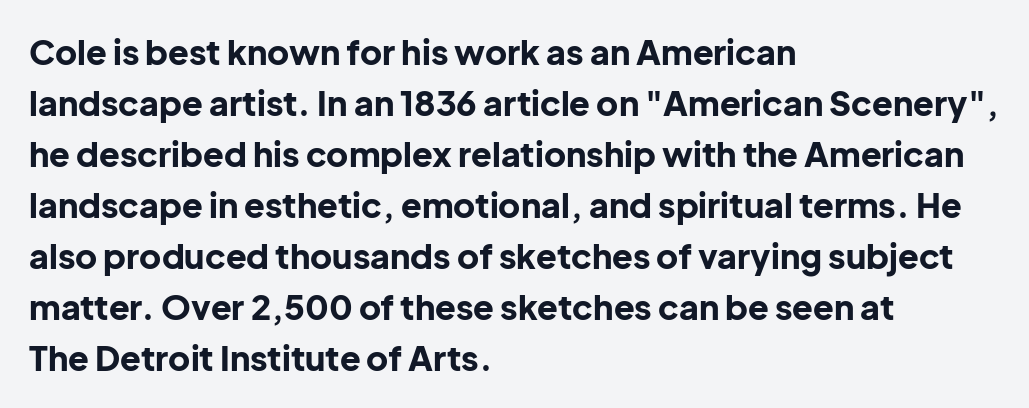
Q: Is the text bold? A: Yes.
Q: Is the text italic (slanted)? A: No, it is upright.
Q: Is the typeface a serif or a sans-serif typeface? A: Sans-serif.
Q: Is the text underlined? A: No.
Q: How is the paragraph aligned? A: Left-aligned.
Q: Is the spacing between letters normal or unusually wide? A: Normal.
Q: Is the spacing between lines tight, normal or loose? A: Normal.
Q: Width (condensed, normal, or wide)? A: Normal.
Q: Stroke contrast? A: Low.
Q: x-height? A: Medium.
Q: Monospaced? A: No.
